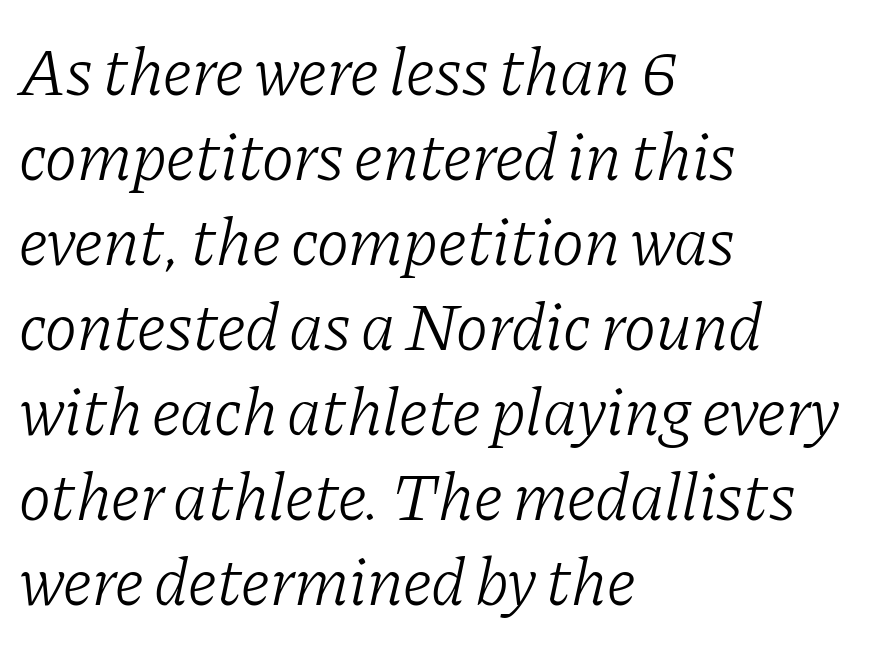
{"serif": "yes", "italic": "yes", "lean": "right", "slant_degrees": 11, "bold": "no", "weight": "light", "width": "normal", "stroke_contrast": "low", "x_height": "medium", "monospaced": "no", "underline": "no", "align": "left", "line_spacing": "normal", "line_spacing_ratio": 1.25, "letter_spacing": "normal", "letter_spacing_em": 0.0, "glyph_px": 68}
